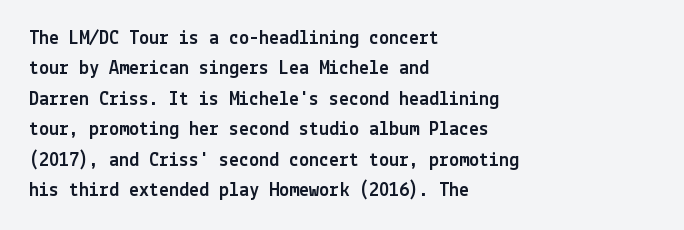
The image shows 20 px text type, upright; set left-aligned, normal line spacing (1.52x), normal letter spacing, not underlined.
